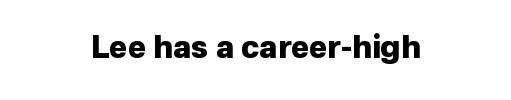
{"serif": "no", "italic": "no", "bold": "yes", "weight": "heavy", "width": "normal", "stroke_contrast": "low", "x_height": "medium", "monospaced": "no", "underline": "no", "align": "center", "letter_spacing": "normal", "letter_spacing_em": 0.0, "glyph_px": 31}
